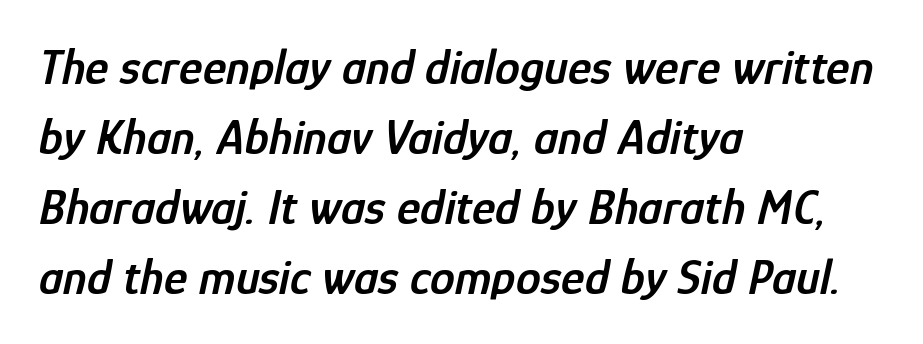
Q: Is the text bold? A: Semi-bold.
Q: Is the text italic (slanted)? A: Yes, it leans right by about 12 degrees.
Q: Is the text underlined? A: No.
Q: How is the paragraph aligned? A: Left-aligned.
Q: Is the spacing between letters normal or unusually wide? A: Normal.
Q: Is the spacing between lines tight, normal or loose? A: Normal.
Q: Width (condensed, normal, or wide)? A: Condensed.
Q: Stroke contrast? A: Low.
Q: x-height? A: Medium.
Q: Monospaced? A: No.
